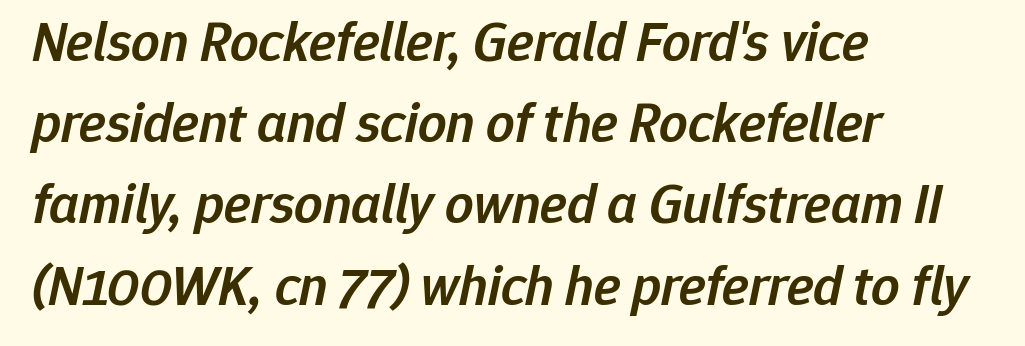
Q: Is the text bold? A: Semi-bold.
Q: Is the text italic (slanted)? A: Yes, it leans right by about 12 degrees.
Q: Is the text underlined? A: No.
Q: How is the paragraph aligned? A: Left-aligned.
Q: Is the spacing between letters normal or unusually wide? A: Normal.
Q: Is the spacing between lines tight, normal or loose? A: Normal.
Q: Width (condensed, normal, or wide)? A: Normal.
Q: Stroke contrast? A: Low.
Q: x-height? A: Medium.
Q: Monospaced? A: No.
